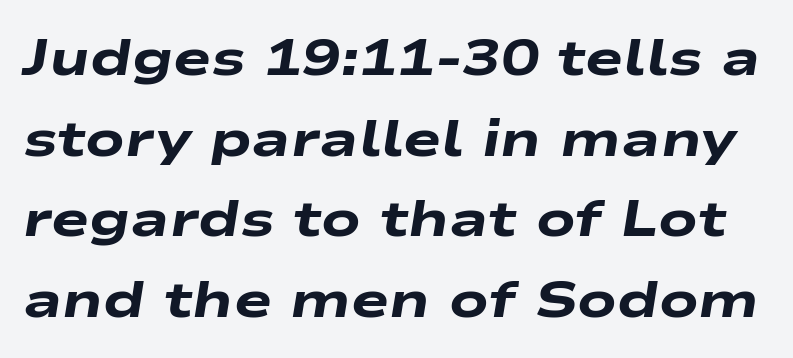
Honestly, the letter spacing is just normal — you wouldn't notice it. The space beneath each line is pristine and unruled. The passage shown is emphatically bold. The vertical gap from one line to the next is medium. The typography opts for an oblique posture over an upright one.
